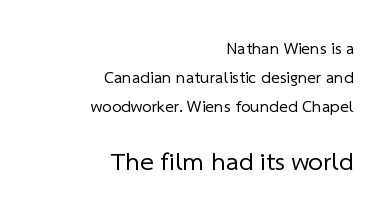
Stem width sits at or under what a default text font uses. The tracking reads as untouched default to a designer's eye. No word sits above an underline. Notice how descenders clear the ascenders below comfortably — that's standard leading.
